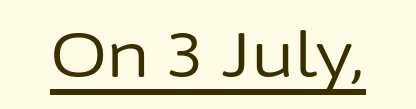
{"serif": "no", "italic": "no", "bold": "no", "weight": "regular", "width": "normal", "stroke_contrast": "low", "x_height": "medium", "monospaced": "no", "underline": "yes", "letter_spacing": "normal", "letter_spacing_em": 0.0, "glyph_px": 63}
